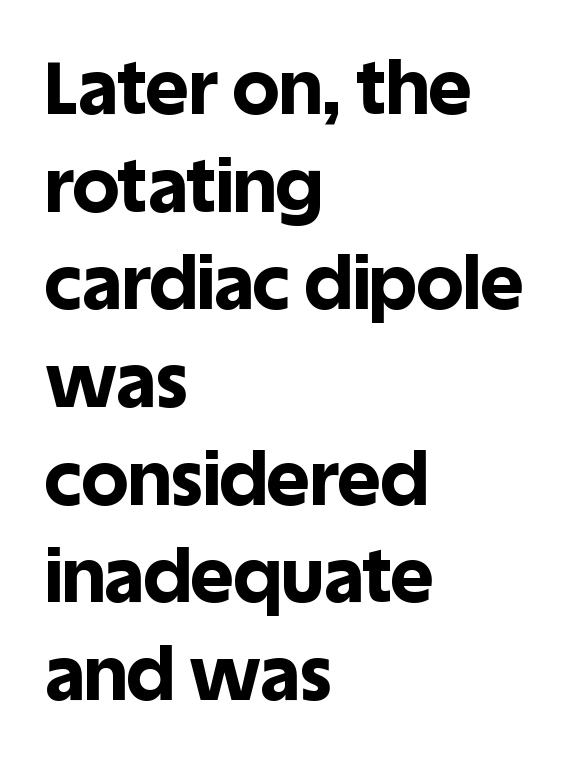
What stands out about the letter spacing? Nothing — it is the standard amount. Every row of glyphs begins at an identical x-position on the left. When letters stand straight like this, we call the style roman or upright. Any mark beneath the type? The region is blank. Is there much room between lines? A standard amount, neither cramped nor airy.
